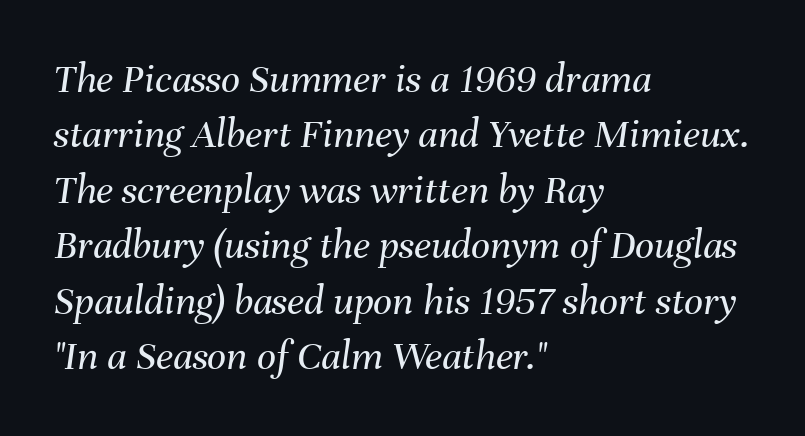
The typesetter chose a ragged-right arrangement here. The block of text has a typical density, with ordinary space between rows. Nobody touched the tracking dial on this one. Only glyphs here, with clear space below each row. Each letter keeps its own natural width here, so spacing adapts to shape. Weight: not bold — regular or lighter.
